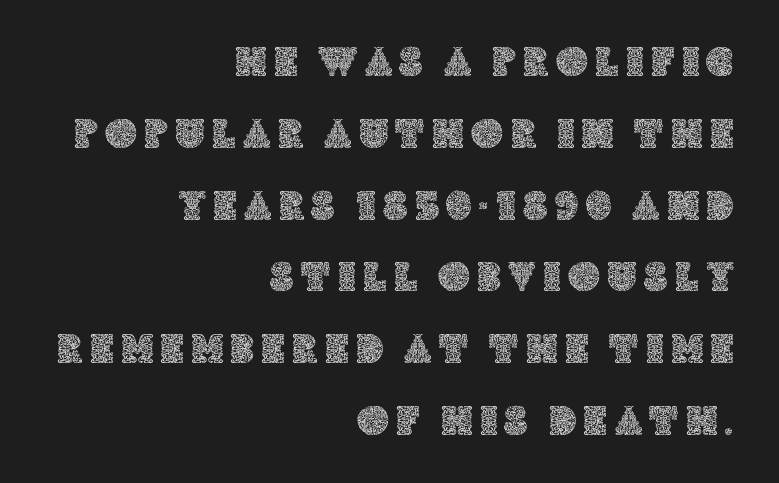
{"italic": "no", "width": "normal", "x_height": "large", "monospaced": "no", "underline": "no", "align": "right", "line_spacing": "normal", "line_spacing_ratio": 1.67, "glyph_px": 43}
